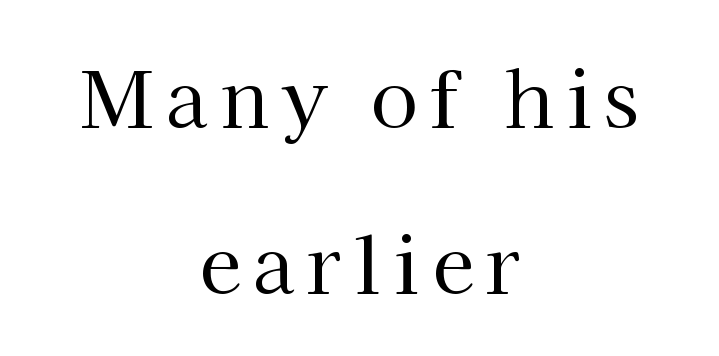
Q: Is the text bold? A: No.
Q: Is the text italic (slanted)? A: No, it is upright.
Q: Is the typeface a serif or a sans-serif typeface? A: Serif.
Q: Is the text underlined? A: No.
Q: How is the paragraph aligned? A: Centered.
Q: Is the spacing between lines tight, normal or loose? A: Loose.
Q: Width (condensed, normal, or wide)? A: Normal.
Q: Stroke contrast? A: High.
Q: x-height? A: Medium.
Q: Monospaced? A: No.
